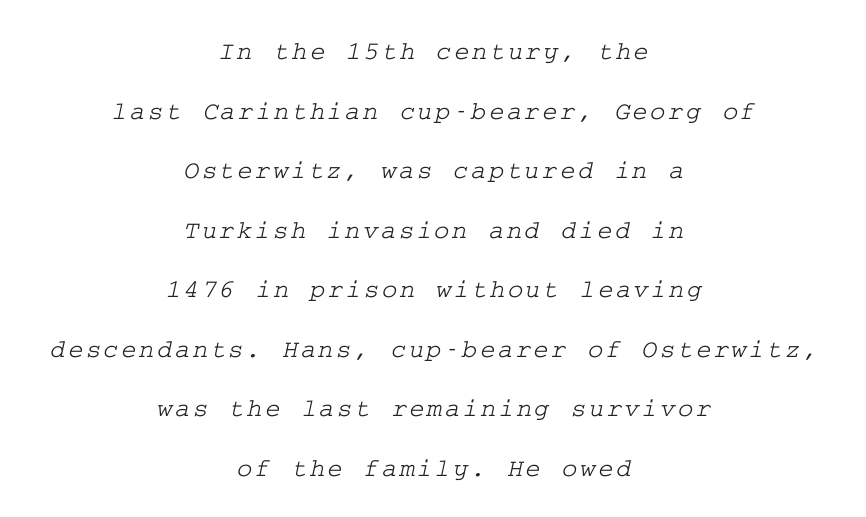
Rule under the text: the space is simply empty. This sample trades compactness for vertical openness between lines. Compared with a flush-left layout, this one balances lines on the center instead.
